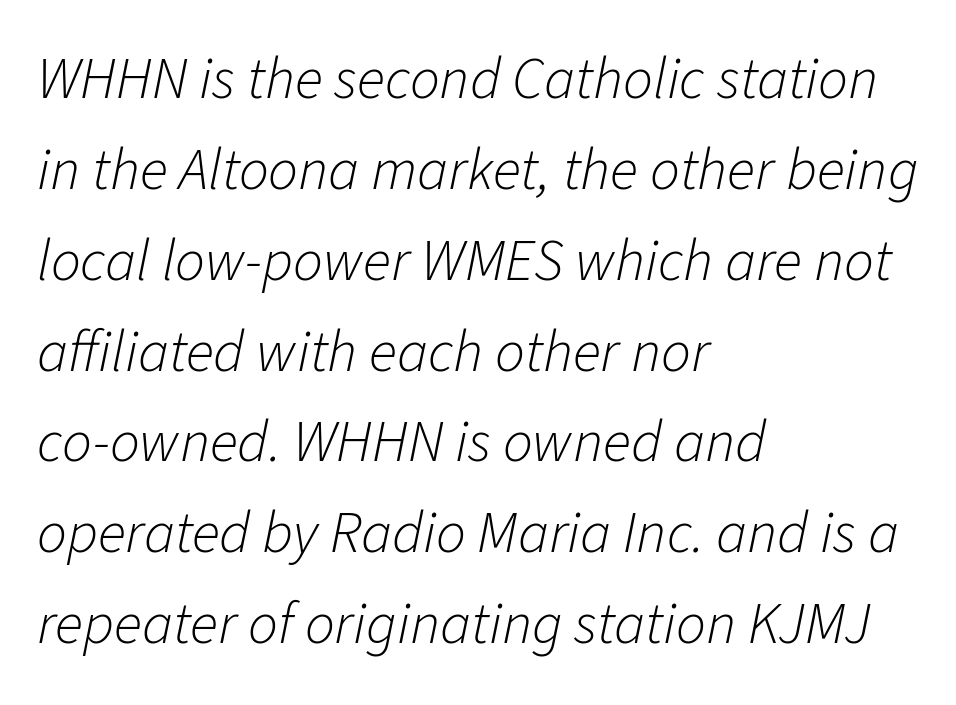
{"italic": "yes", "lean": "right", "slant_degrees": 11, "bold": "no", "weight": "light", "width": "normal", "stroke_contrast": "low", "x_height": "medium", "monospaced": "no", "underline": "no", "align": "left", "line_spacing": "normal", "line_spacing_ratio": 1.54, "letter_spacing": "normal", "letter_spacing_em": 0.0, "glyph_px": 59}
